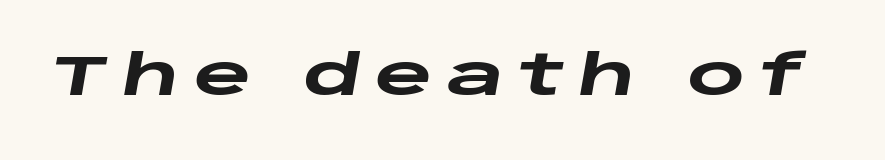
The image shows 55 px heavy, wide type, italic (leaning right); set unusually wide letter spacing (+0.27 em), not underlined; low stroke contrast and a large x-height.
